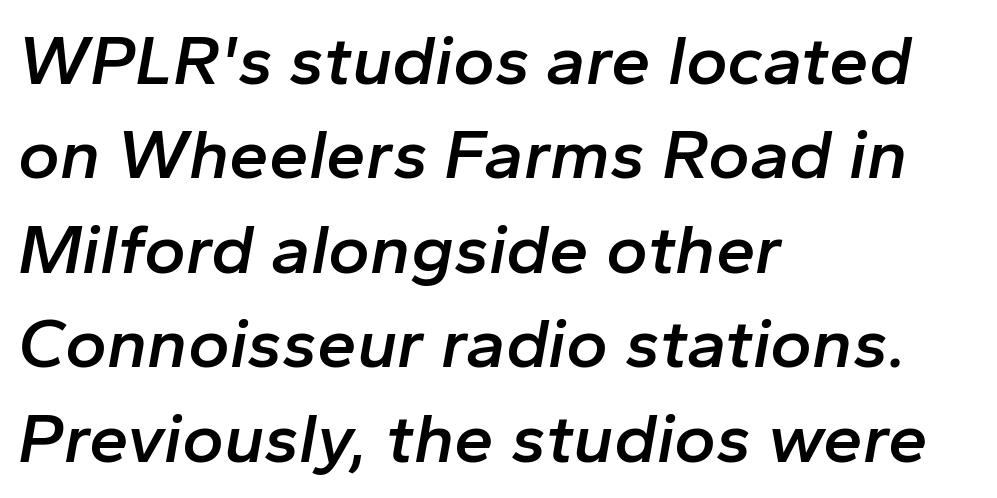
{"italic": "yes", "lean": "right", "slant_degrees": 10, "bold": "semi", "weight": "semibold", "width": "normal", "stroke_contrast": "low", "x_height": "medium", "monospaced": "no", "underline": "no", "align": "left", "line_spacing": "normal", "line_spacing_ratio": 1.33, "letter_spacing": "normal", "letter_spacing_em": 0.0, "glyph_px": 71}
